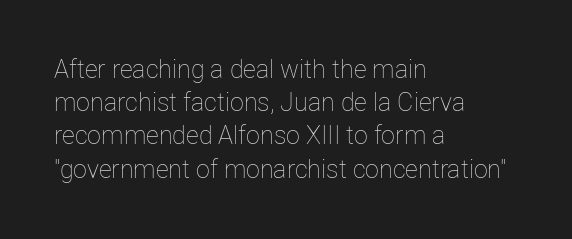
These lines sit exactly where default settings would place them. Decoration check: the copy has no underline. The typeface has the unassuming heft of standard copy or less. Horizontal alignment here is leftward, the default for most running prose.
